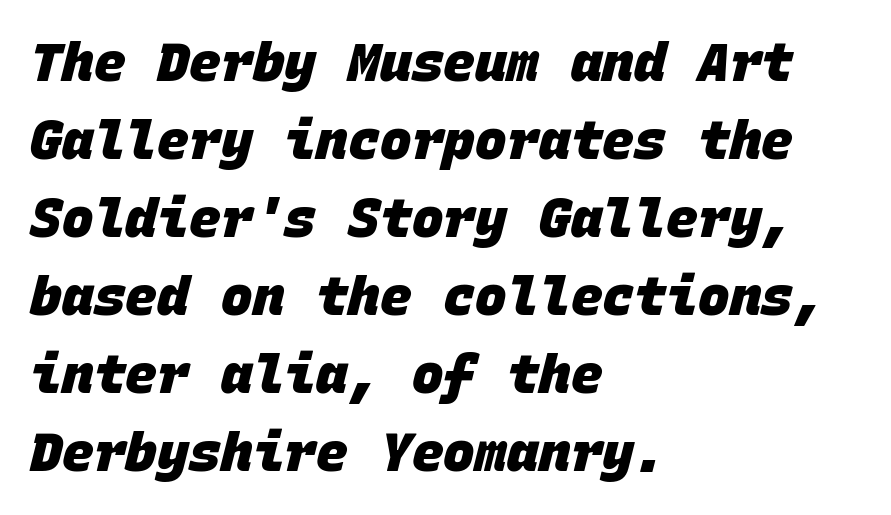
The image shows 53 px heavy sans-serif type, monospaced; set left-aligned, normal line spacing (1.47x), normal letter spacing, not underlined; low stroke contrast and a large x-height.
